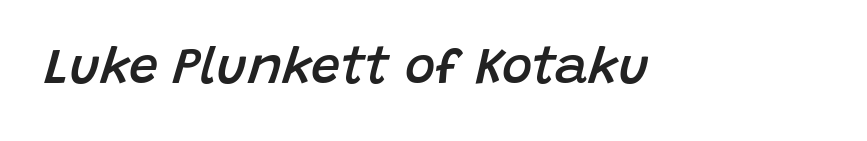
Anything drawn beneath the words? Only blank space. The rendering keeps characters at their native spacing. The rendering uses natural spacing where letterforms have individual widths. Weight: semibold (demi).
